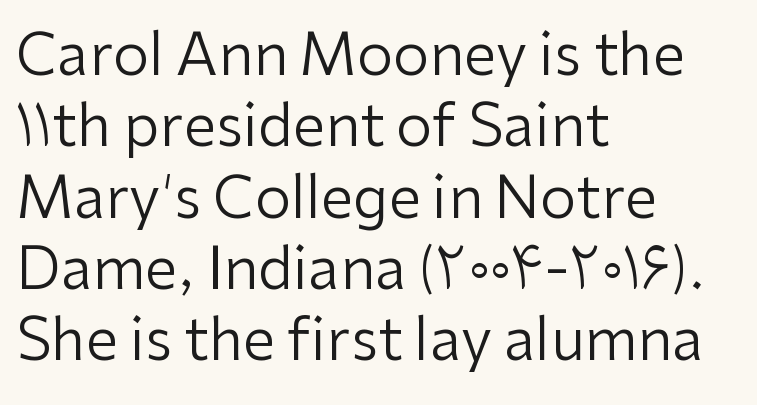
{"serif": "no", "italic": "no", "bold": "no", "weight": "regular", "width": "normal", "stroke_contrast": "low", "x_height": "medium", "monospaced": "no", "underline": "no", "align": "left", "line_spacing_ratio": 1.23, "letter_spacing": "normal", "letter_spacing_em": 0.0, "glyph_px": 58}
